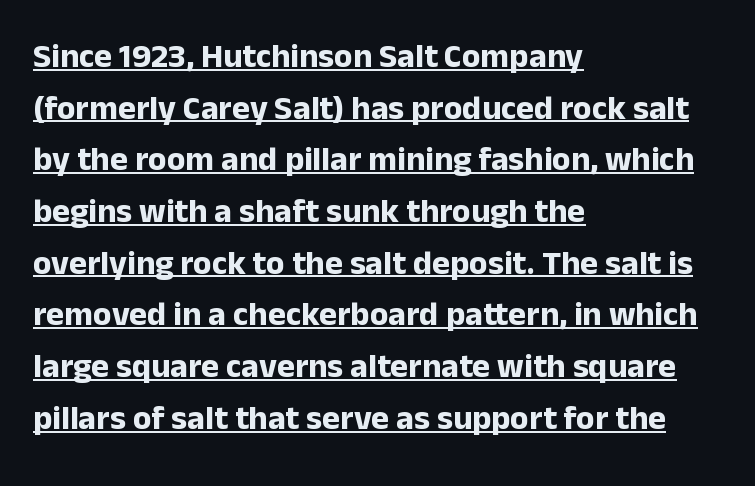
{"serif": "no", "italic": "no", "bold": "yes", "weight": "bold", "width": "normal", "stroke_contrast": "low", "x_height": "medium", "monospaced": "no", "underline": "yes", "align": "left", "line_spacing": "normal", "line_spacing_ratio": 1.52, "letter_spacing": "normal", "letter_spacing_em": 0.0, "glyph_px": 34}
